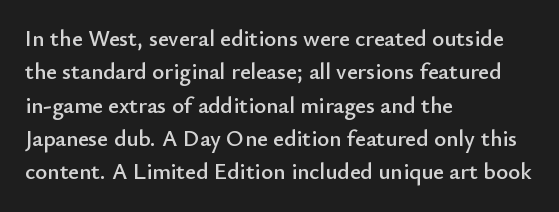
Q: Is the text italic (slanted)? A: No, it is upright.
Q: Is the text underlined? A: No.
Q: How is the paragraph aligned? A: Left-aligned.
Q: Is the spacing between letters normal or unusually wide? A: Normal.
Q: Is the spacing between lines tight, normal or loose? A: Normal.
